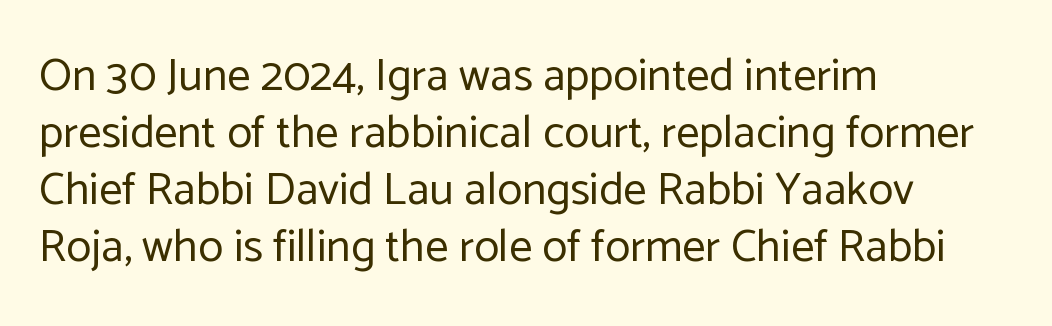
Q: Is the text bold? A: No.
Q: Is the text italic (slanted)? A: No, it is upright.
Q: Is the typeface a serif or a sans-serif typeface? A: Sans-serif.
Q: Is the text underlined? A: No.
Q: How is the paragraph aligned? A: Left-aligned.
Q: Is the spacing between letters normal or unusually wide? A: Normal.
Q: Width (condensed, normal, or wide)? A: Normal.
Q: Stroke contrast? A: Low.
Q: x-height? A: Medium.
Q: Monospaced? A: No.
